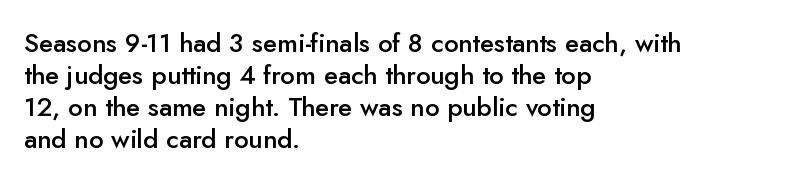
Each row of text sits above clean, open space. In CSS terms this would be text-align: left. Is the type bold? Partly — it's a semibold, heavier than regular but not fully bold. The font's upright variant was chosen for this text. Nothing unusual about the tracking: characters are spaced as the font intends.
